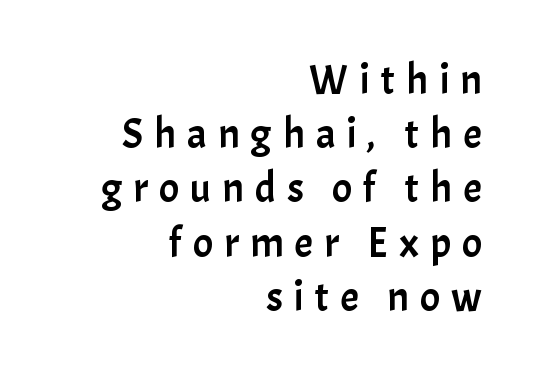
{"serif": "no", "italic": "no", "width": "normal", "stroke_contrast": "low", "x_height": "medium", "monospaced": "no", "underline": "no", "align": "right", "line_spacing": "normal", "line_spacing_ratio": 1.29, "letter_spacing": "wide", "letter_spacing_em": 0.26, "glyph_px": 42}
